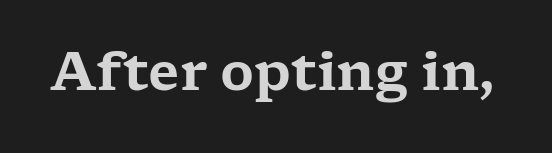
This is roman type, the default non-slanted kind. What kind of face is this? One with serifs. A typesetter would call this proportional, since set widths differ per character. Any mark beneath the type? The region is blank. Look at the tracking — it's just the regular setting, nothing added.
